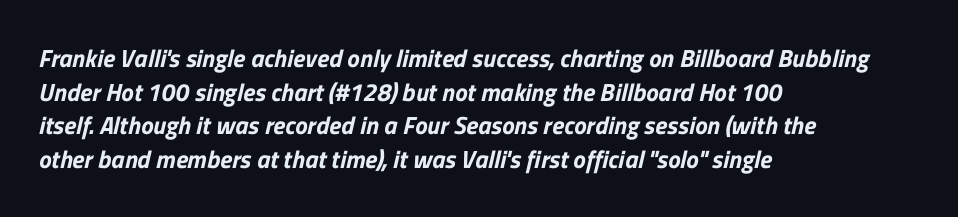
Tracking here is standard; glyphs follow each other at the usual distance. The foot of each line stays bare and open. Leading matches the norm, producing a regular column. The rag falls on the right side of this text block.
